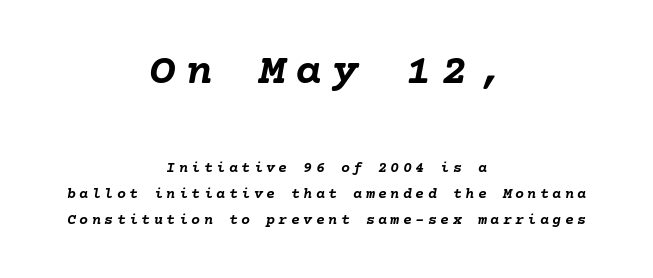
The image shows 44 px semibold type, italic (leaning right); set centered, line spacing 1.74x, unusually wide letter spacing (+0.23 em), not underlined; the first (top) block is 2.93x larger; low stroke contrast and a medium x-height.
